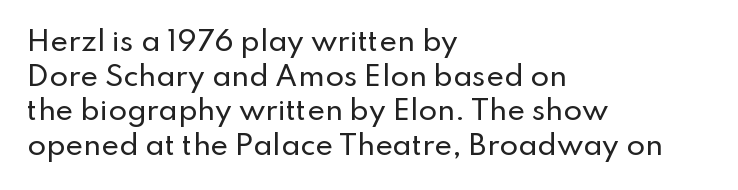
{"italic": "no", "underline": "no", "align": "left", "line_spacing": "normal", "line_spacing_ratio": 1.28, "letter_spacing": "normal", "letter_spacing_em": 0.0, "glyph_px": 27}
